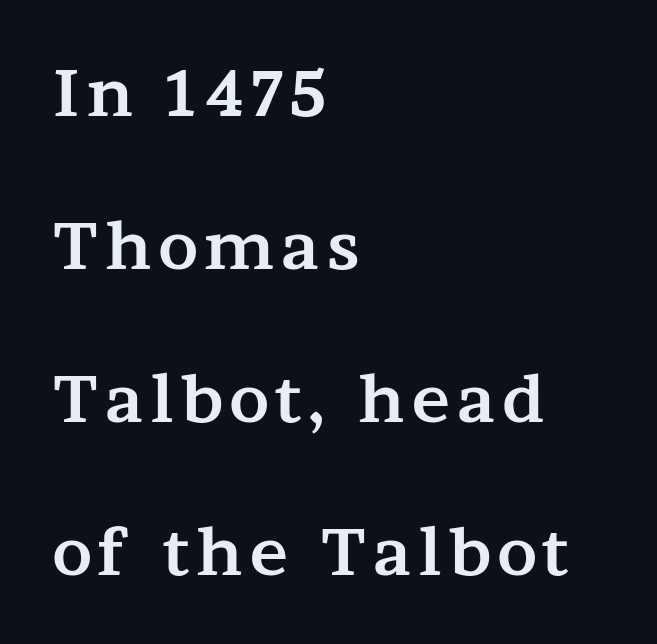
Whoever set this chose breathing room over compactness in the vertical rhythm. Chunky letters — that's bold for sure. Is this a sans? No — the strokes have serifs. If you drew a line through each stem, it would be perfectly vertical. The specimen omits any rule beneath the text block's lines. These lines are set flush left with a ragged right edge.
